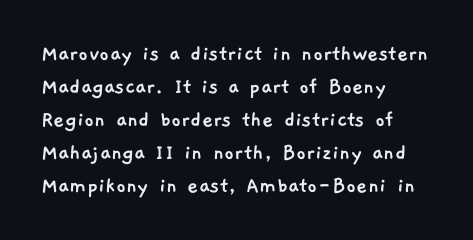
Q: Is the text underlined? A: No.
Q: How is the paragraph aligned? A: Left-aligned.
Q: Is the spacing between letters normal or unusually wide? A: Normal.
Q: Is the spacing between lines tight, normal or loose? A: Normal.
